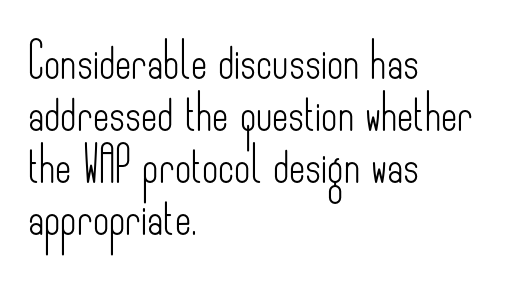
{"serif": "no", "italic": "no", "bold": "no", "weight": "light", "width": "condensed", "stroke_contrast": "low", "x_height": "small", "monospaced": "no", "underline": "no", "align": "left", "line_spacing": "normal", "line_spacing_ratio": 1.49, "letter_spacing": "normal", "letter_spacing_em": 0.0, "glyph_px": 35}
